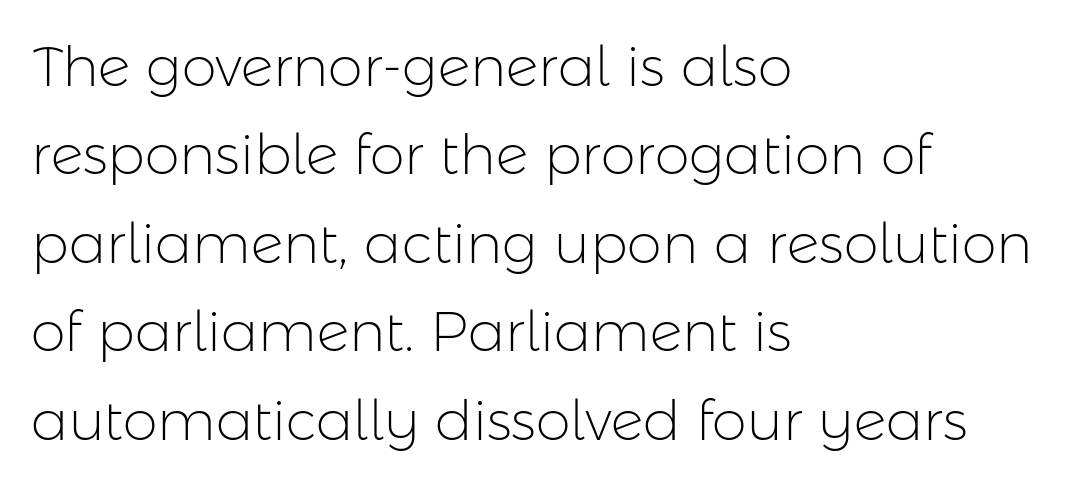
The image shows 56 px light sans-serif type, upright; set left-aligned, normal line spacing (1.58x), normal letter spacing, not underlined; low stroke contrast and a medium x-height.
